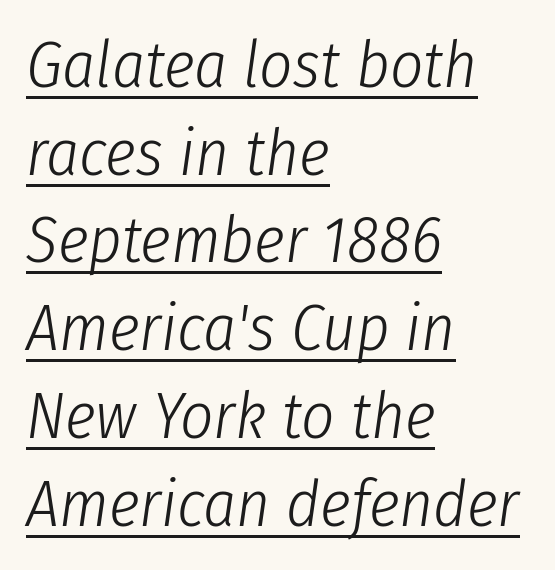
Q: Is the text bold? A: No.
Q: Is the text italic (slanted)? A: Yes, it leans right by about 8 degrees.
Q: Is the text underlined? A: Yes.
Q: How is the paragraph aligned? A: Left-aligned.
Q: Is the spacing between letters normal or unusually wide? A: Normal.
Q: Is the spacing between lines tight, normal or loose? A: Normal.
Q: Width (condensed, normal, or wide)? A: Condensed.
Q: Stroke contrast? A: Low.
Q: x-height? A: Medium.
Q: Monospaced? A: No.
